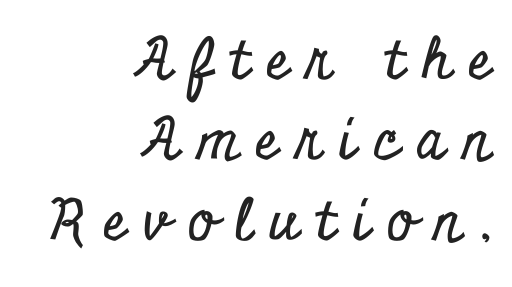
The image shows 57 px condensed serif type; set right-aligned, normal line spacing (1.41x), unusually wide letter spacing (+0.31 em), not underlined; low stroke contrast and a small x-height.
